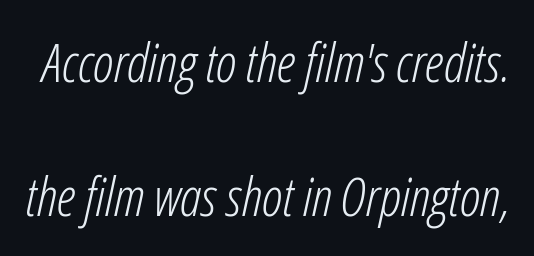
Look at the tracking — it's just the regular setting, nothing added. Widely set lines give the paragraph a tall, airy silhouette. Stems and bowls with no extra thickness — not bold. Descenders hang freely into open space.
